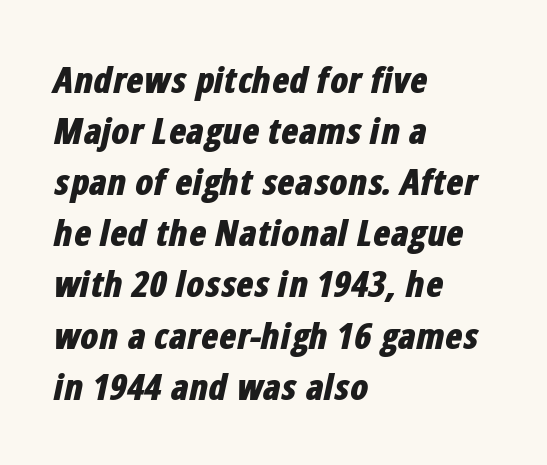
Q: Is the text bold? A: Yes.
Q: Is the text italic (slanted)? A: Yes, it leans right by about 12 degrees.
Q: Is the text underlined? A: No.
Q: How is the paragraph aligned? A: Left-aligned.
Q: Is the spacing between letters normal or unusually wide? A: Normal.
Q: Is the spacing between lines tight, normal or loose? A: Normal.
Q: Width (condensed, normal, or wide)? A: Condensed.
Q: Stroke contrast? A: Low.
Q: x-height? A: Medium.
Q: Monospaced? A: No.
